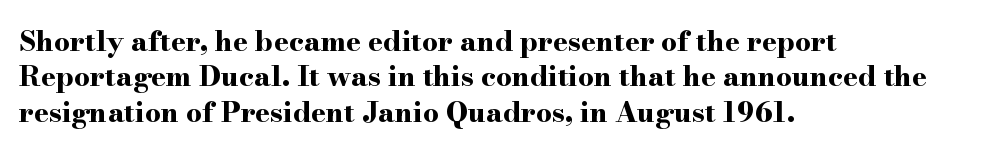
The image shows 28 px bold, wide serif type, upright; set left-aligned, normal line spacing (1.26x), normal letter spacing, not underlined; high stroke contrast and a small x-height.
